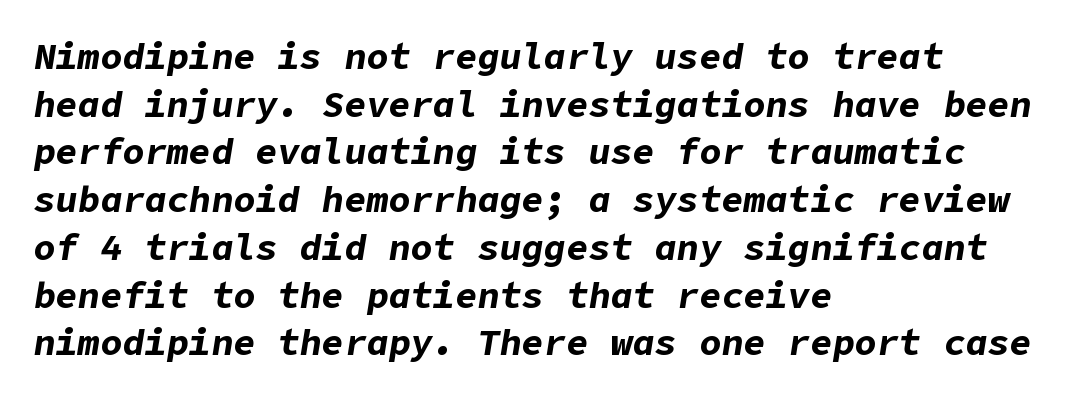
The gaps between neighbouring characters are ordinary and unremarkable. Summary of vertical rhythm: regular, with standard interline spacing. The paragraph shown leans on its left margin. I'd describe the lettering as bold — thick and assertive.
